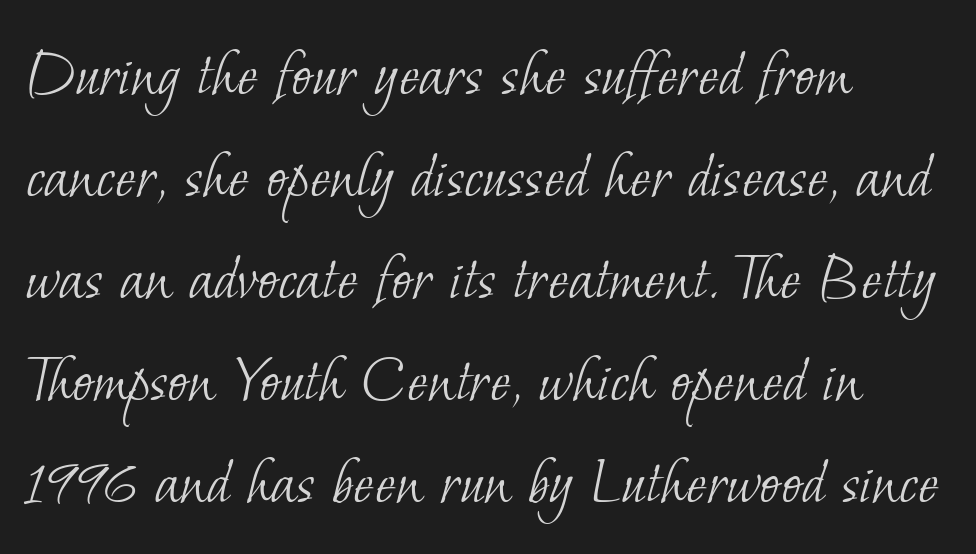
The image shows 69 px light serif type; set left-aligned, normal line spacing (1.48x), normal letter spacing, not underlined; low stroke contrast and a small x-height.
